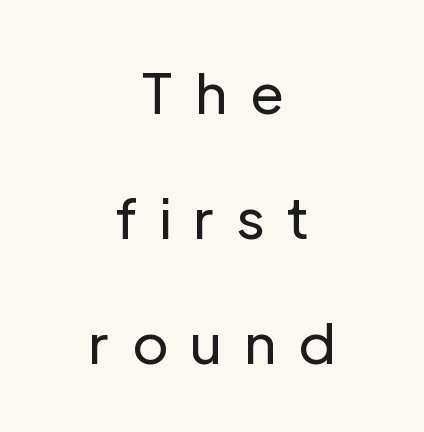
Q: Is the text bold? A: No.
Q: Is the text italic (slanted)? A: No, it is upright.
Q: Is the typeface a serif or a sans-serif typeface? A: Sans-serif.
Q: Is the text underlined? A: No.
Q: How is the paragraph aligned? A: Centered.
Q: Is the spacing between letters normal or unusually wide? A: Unusually wide.
Q: Is the spacing between lines tight, normal or loose? A: Loose.
Q: Width (condensed, normal, or wide)? A: Normal.
Q: Stroke contrast? A: Low.
Q: x-height? A: Medium.
Q: Monospaced? A: No.
